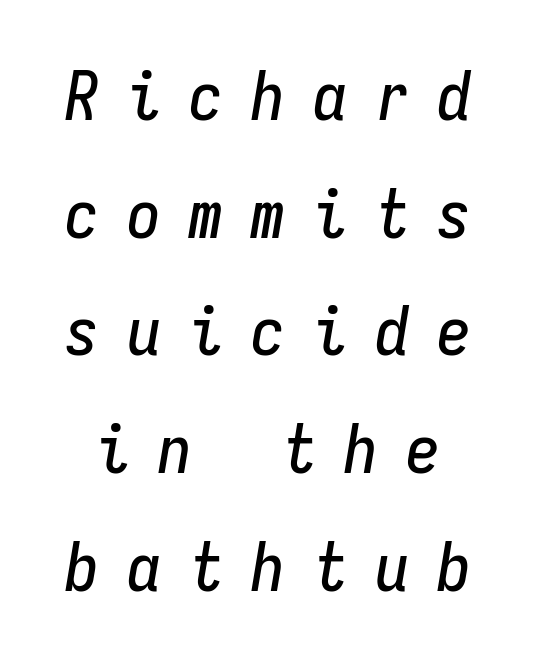
The image shows 68 px condensed type, italic (leaning right), monospaced; set line spacing 1.73x, unusually wide letter spacing (+0.41 em), not underlined; low stroke contrast and a medium x-height.
